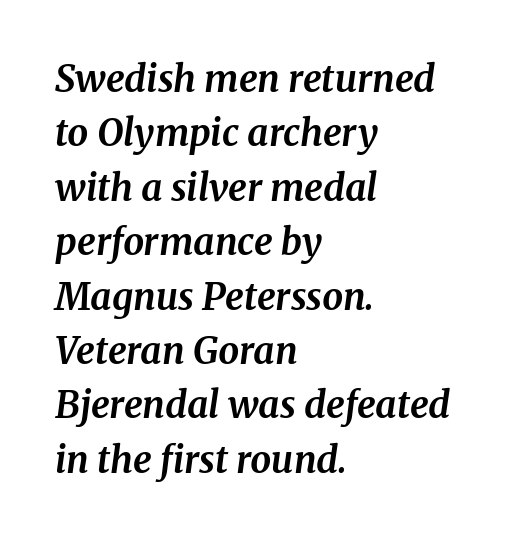
Q: Is the text bold? A: Yes.
Q: Is the text italic (slanted)? A: Yes, it leans right by about 8 degrees.
Q: Is the typeface a serif or a sans-serif typeface? A: Serif.
Q: Is the text underlined? A: No.
Q: How is the paragraph aligned? A: Left-aligned.
Q: Is the spacing between letters normal or unusually wide? A: Normal.
Q: Is the spacing between lines tight, normal or loose? A: Normal.
Q: Width (condensed, normal, or wide)? A: Normal.
Q: Stroke contrast? A: Medium.
Q: x-height? A: Medium.
Q: Monospaced? A: No.
